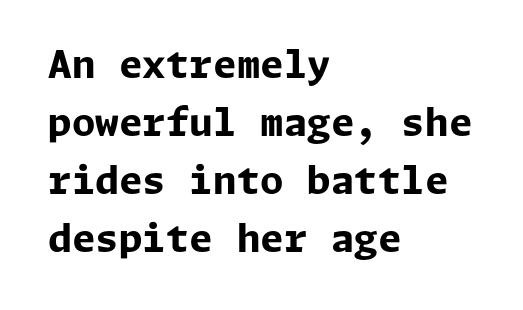
The image shows 38 px bold sans-serif type, upright; set left-aligned, normal line spacing (1.53x), normal letter spacing, not underlined; low stroke contrast and a medium x-height.
